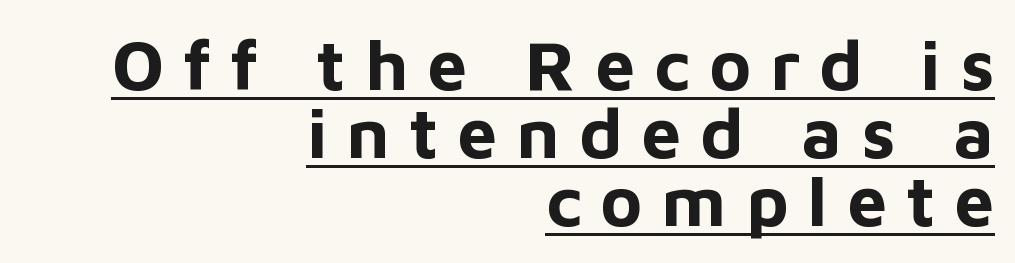
{"serif": "no", "italic": "no", "bold": "yes", "weight": "bold", "width": "normal", "stroke_contrast": "low", "x_height": "medium", "monospaced": "no", "underline": "yes", "align": "right", "line_spacing": "tight", "line_spacing_ratio": 0.96, "letter_spacing": "wide", "letter_spacing_em": 0.27, "glyph_px": 71}
